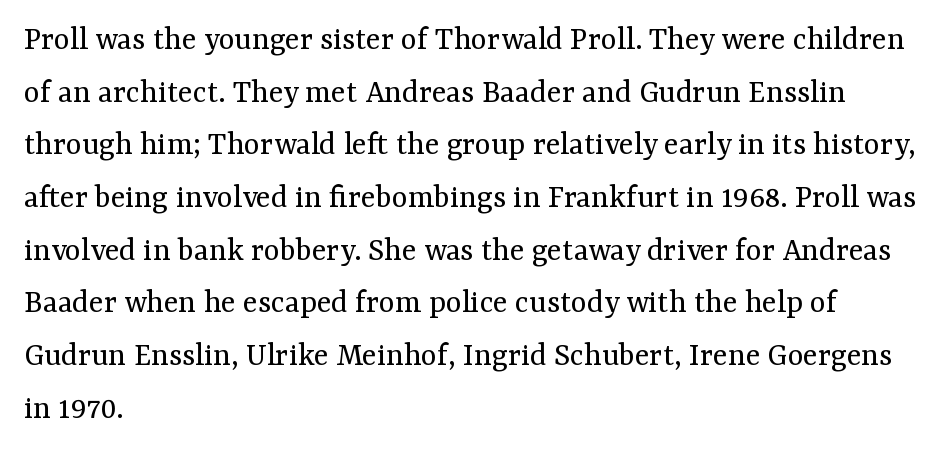
Rows of type keep a routine distance in the vertical direction. Designer's note — italics off, roman on. This rendering uses left alignment, leaving the right contour irregular. Nobody touched the tracking dial on this one. The font family rendered here belongs to the serif group.
